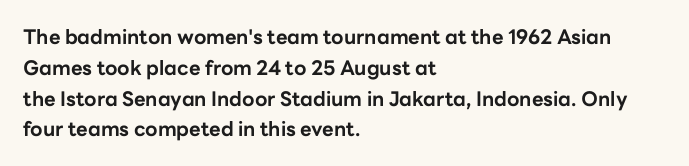
A student would call this left alignment; a typographer would say flush left, rag right. Any mark beneath the type? The region is blank. A dark, heavy texture on the line: the type is bold. The leading is moderate, giving the passage an even texture. The gaps between neighbouring characters are ordinary and unremarkable. The axis of the letterforms is exactly vertical.
